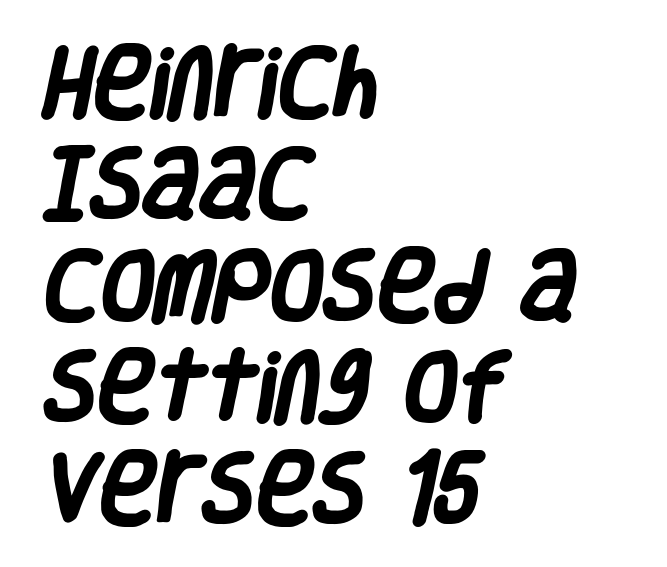
{"serif": "no", "bold": "yes", "weight": "heavy", "width": "condensed", "stroke_contrast": "low", "x_height": "large", "monospaced": "no", "underline": "no", "align": "left", "line_spacing": "normal", "line_spacing_ratio": 1.3, "letter_spacing": "normal", "letter_spacing_em": 0.0, "glyph_px": 78}
